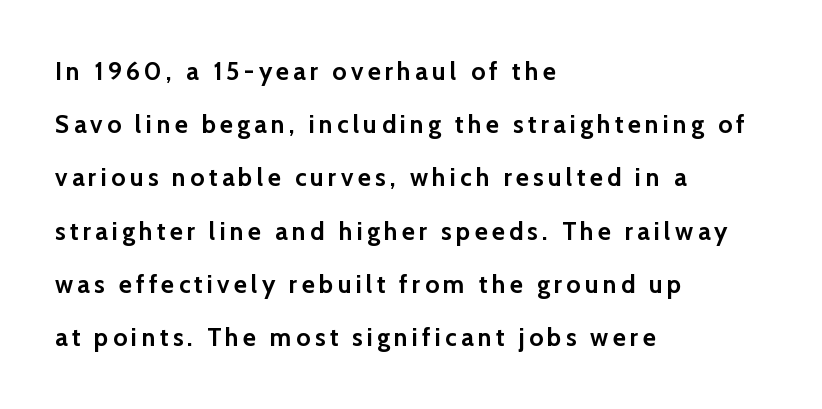
The image shows 25 px bold type, upright; set left-aligned, loose line spacing (2.13x), not underlined.
